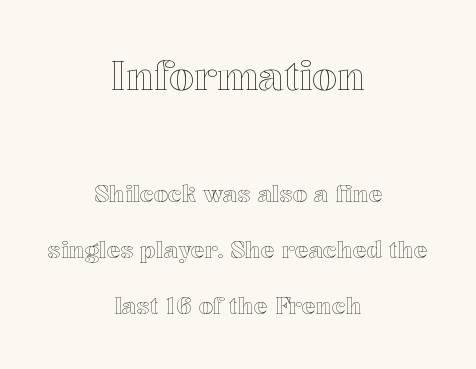
The image shows 40 px text type, upright; set centered, loose line spacing (2.43x), normal letter spacing, not underlined; the first (top) block is 1.74x larger; a medium x-height.
